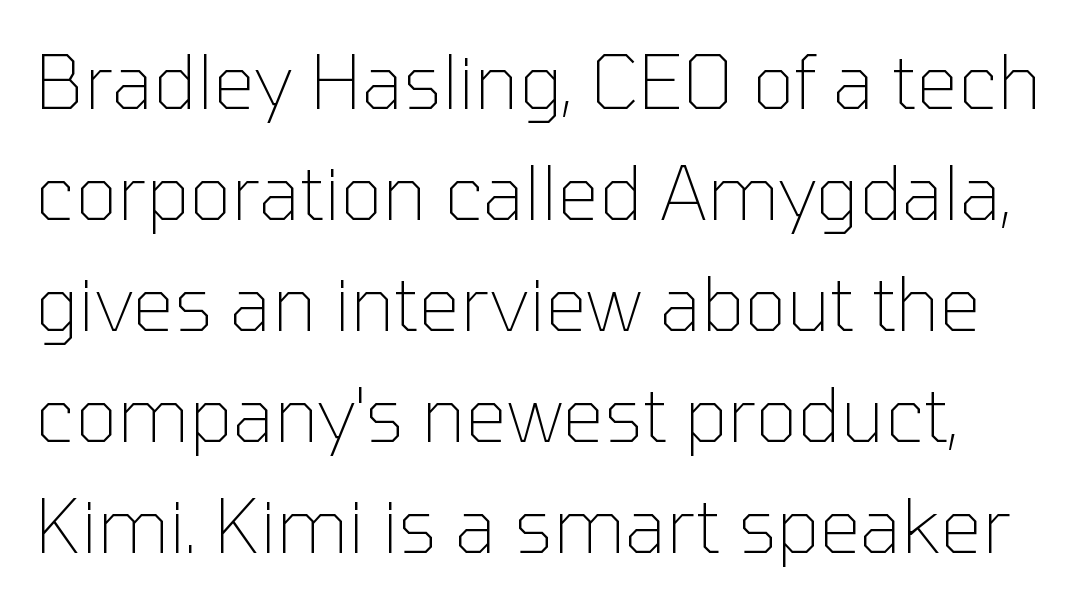
{"serif": "no", "italic": "no", "bold": "no", "weight": "thin", "width": "normal", "stroke_contrast": "low", "x_height": "medium", "monospaced": "no", "underline": "no", "line_spacing": "normal", "line_spacing_ratio": 1.5, "letter_spacing": "normal", "letter_spacing_em": 0.0, "glyph_px": 74}
